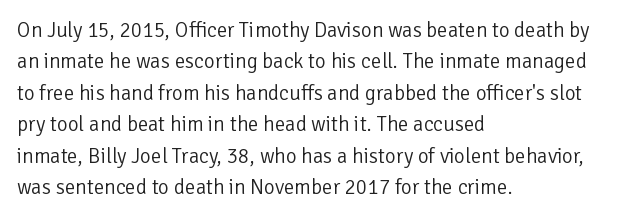
Q: Is the text bold? A: No.
Q: Is the text italic (slanted)? A: No, it is upright.
Q: Is the text underlined? A: No.
Q: How is the paragraph aligned? A: Left-aligned.
Q: Is the spacing between letters normal or unusually wide? A: Normal.
Q: Is the spacing between lines tight, normal or loose? A: Normal.
